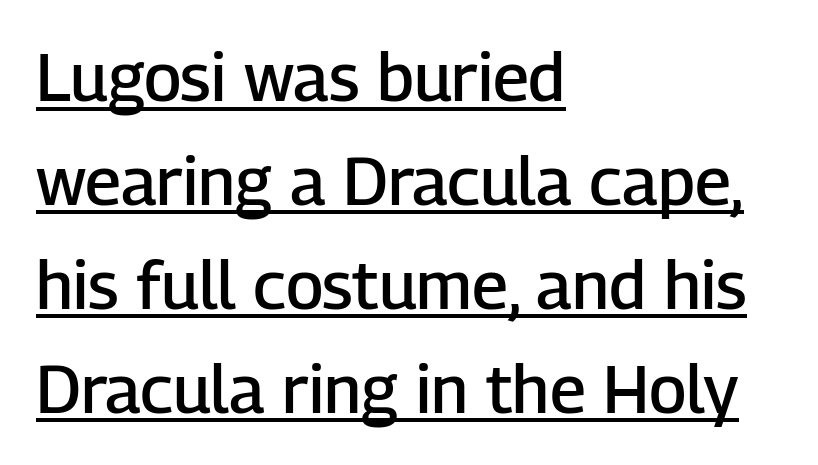
The image shows 67 px semibold sans-serif type, upright; set left-aligned, normal line spacing (1.55x), normal letter spacing, underlined; low stroke contrast and a medium x-height.
